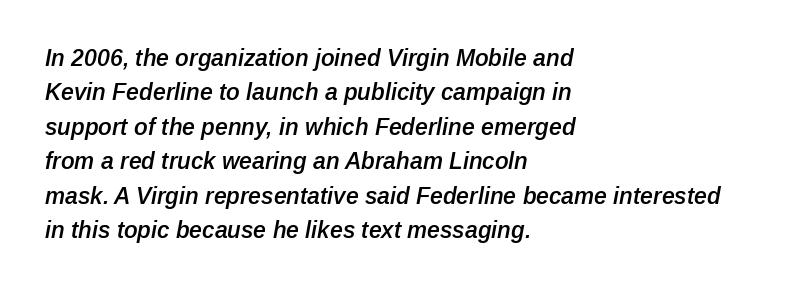
Q: Is the text bold? A: Semi-bold.
Q: Is the text italic (slanted)? A: Yes, it leans right by about 12 degrees.
Q: Is the text underlined? A: No.
Q: How is the paragraph aligned? A: Left-aligned.
Q: Is the spacing between letters normal or unusually wide? A: Normal.
Q: Is the spacing between lines tight, normal or loose? A: Normal.
